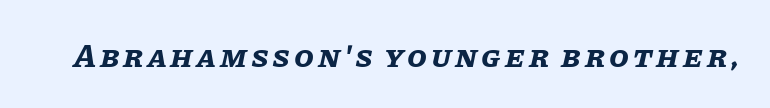
Clear beneath every line of the passage. Here the designer chose a conventional face with non-uniform glyph widths. Pretty heavy lettering here — definitely bold. Style check: oblique.
